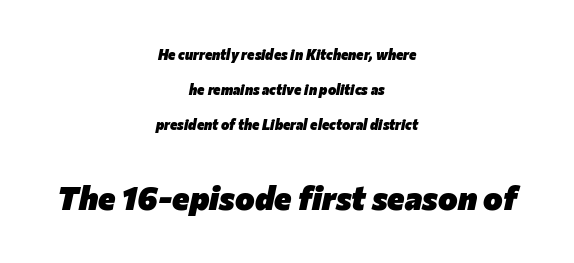
The face used here has the dense, thick strokes of a bold. Looks like regular typesetting: each glyph gets only the width it needs. Airy leading. Style check: oblique. Both edges are ragged and mirror each other, which tells us the setting is centered.
